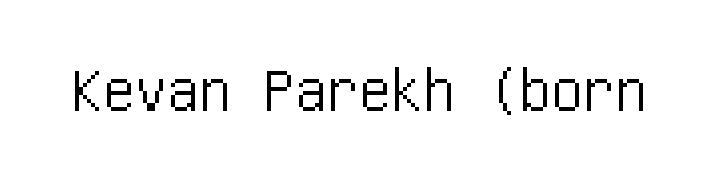
{"serif": "no", "italic": "no", "width": "condensed", "stroke_contrast": "low", "x_height": "large", "underline": "no", "letter_spacing": "normal", "letter_spacing_em": 0.0, "glyph_px": 64}
